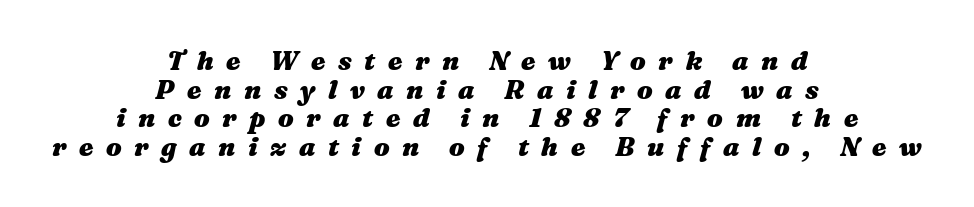
Typesetter's note: full bold, strokes at maximum text heaviness. The lettering tilts uniformly, giving the passage an italic look. Horizontal bands of white between lines are thin slivers. Descender tails drop into unmarked territory. Where is the straight margin? There isn't one; the lines are centered. In terms of letterspacing, this is a distinctly airy, spread setting.
